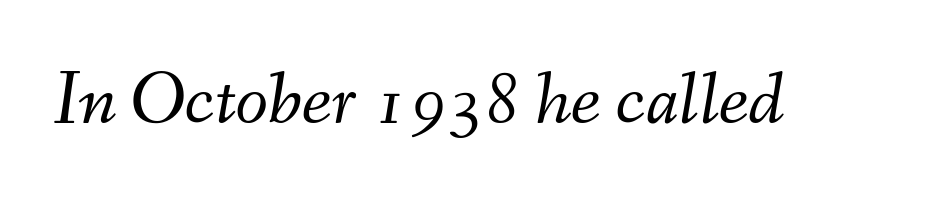
Q: Is the text bold? A: No.
Q: Is the text italic (slanted)? A: Yes, it leans right by about 9 degrees.
Q: Is the text underlined? A: No.
Q: Is the spacing between letters normal or unusually wide? A: Normal.
Q: Width (condensed, normal, or wide)? A: Normal.
Q: Stroke contrast? A: Medium.
Q: x-height? A: Small.
Q: Monospaced? A: No.
